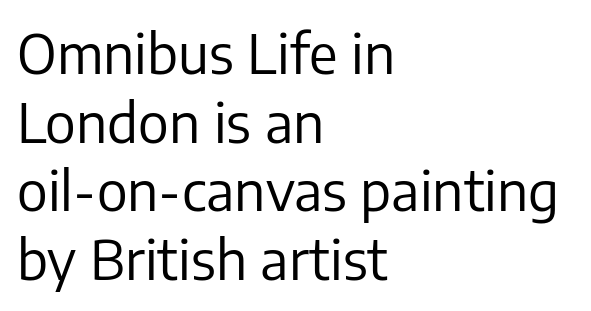
A bare baseline throughout the passage. The setting favours the left margin, as ordinary paragraphs usually do. These lines are rendered in a variable-pitch font. Bold? No — there's no thickening of the strokes. Tracking here is standard; glyphs follow each other at the usual distance.
